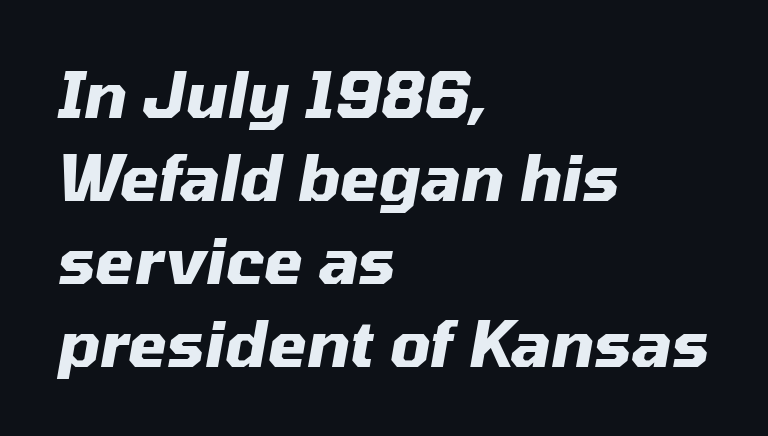
The image shows 63 px heavy type, italic (leaning right); set left-aligned, normal line spacing (1.32x), normal letter spacing, not underlined; medium stroke contrast and a medium x-height.
